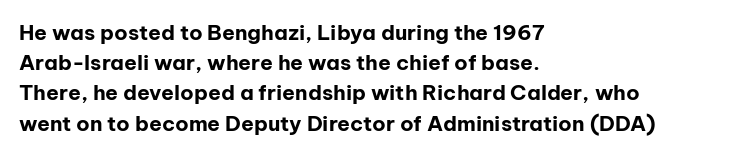
Q: Is the text bold? A: Yes.
Q: Is the text italic (slanted)? A: No, it is upright.
Q: Is the text underlined? A: No.
Q: How is the paragraph aligned? A: Left-aligned.
Q: Is the spacing between letters normal or unusually wide? A: Normal.
Q: Is the spacing between lines tight, normal or loose? A: Normal.
